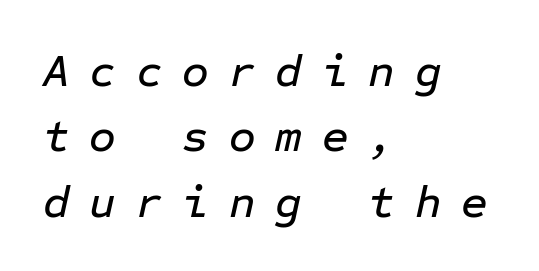
The image shows 46 px text type, italic (leaning right), monospaced; set left-aligned, normal line spacing (1.42x), unusually wide letter spacing (+0.43 em), not underlined; low stroke contrast and a medium x-height.
